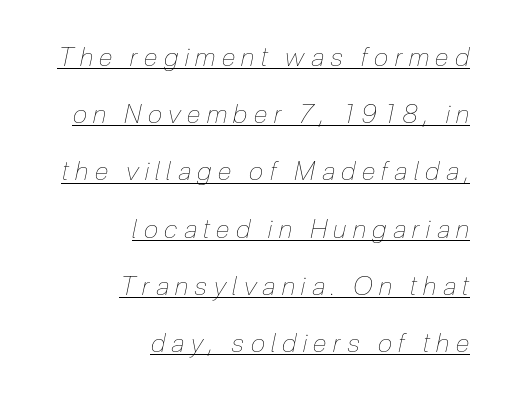
The image shows 26 px text type, italic (leaning right); set right-aligned, loose line spacing (2.2x), unusually wide letter spacing (+0.25 em), underlined.
